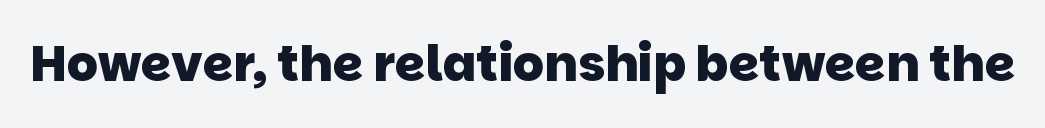
These lines are composed in type without serifs. A typesetter would call this proportional, since set widths differ per character. Any mark beneath the type? The region is blank. You'd pick this weight for a headline — it's a proper bold.
